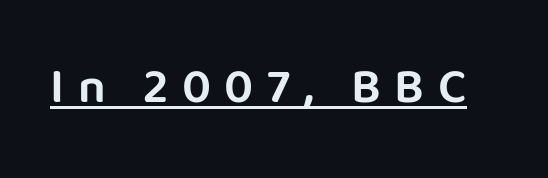
Style check: upright. The glyphs in this specimen are sans serif. The sample's only ornament is a line tracing under the words. The passage shown has open, widely tracked lettering throughout.
